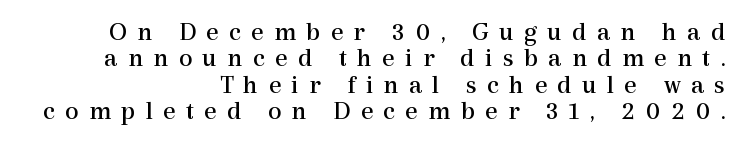
{"italic": "no", "bold": "no", "underline": "no", "align": "right", "line_spacing": "tight", "line_spacing_ratio": 0.98, "letter_spacing": "wide", "letter_spacing_em": 0.38, "glyph_px": 27}
